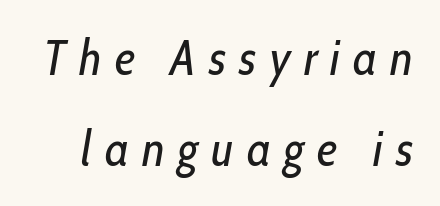
The image shows 49 px regular-weight, condensed type, italic (leaning right); set line spacing 1.85x, unusually wide letter spacing (+0.27 em), not underlined; low stroke contrast and a medium x-height.
